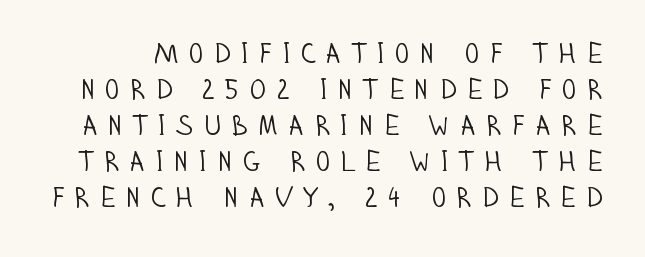
{"serif": "no", "italic": "no", "bold": "no", "weight": "light", "width": "condensed", "stroke_contrast": "low", "x_height": "large", "monospaced": "no", "underline": "no", "line_spacing": "normal", "line_spacing_ratio": 1.29, "letter_spacing": "wide", "letter_spacing_em": 0.31, "glyph_px": 28}
